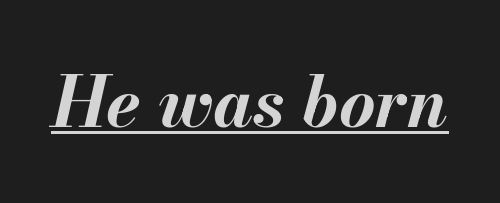
The image shows 70 px bold type, italic (leaning right); set normal letter spacing, underlined; medium stroke contrast and a small x-height.
